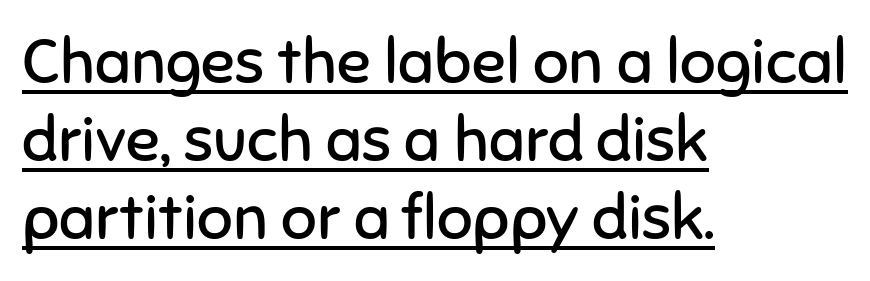
{"serif": "no", "italic": "no", "bold": "no", "weight": "regular", "width": "normal", "stroke_contrast": "low", "x_height": "medium", "monospaced": "no", "underline": "yes", "align": "left", "line_spacing_ratio": 1.24, "letter_spacing": "normal", "letter_spacing_em": 0.0, "glyph_px": 63}
